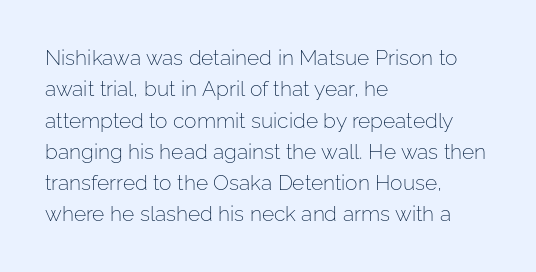
{"italic": "no", "bold": "no", "underline": "no", "align": "left", "line_spacing": "normal", "line_spacing_ratio": 1.49, "letter_spacing": "normal", "letter_spacing_em": 0.0, "glyph_px": 21}
